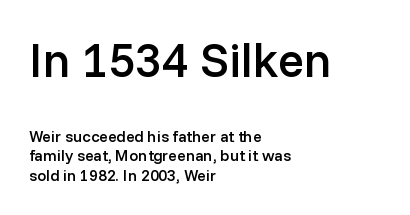
{"serif": "no", "italic": "no", "bold": "semi", "weight": "semibold", "width": "normal", "stroke_contrast": "low", "x_height": "medium", "monospaced": "no", "underline": "no", "align": "left", "line_spacing_ratio": 1.22, "letter_spacing": "normal", "letter_spacing_em": 0.0, "larger_block": "first", "size_ratio": 3.0, "glyph_px": 48}
